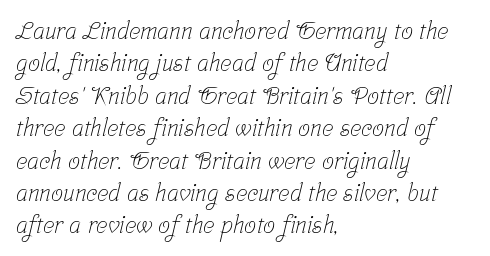
{"bold": "no", "underline": "no", "align": "left", "line_spacing": "normal", "line_spacing_ratio": 1.35, "letter_spacing": "normal", "letter_spacing_em": 0.0, "glyph_px": 24}
